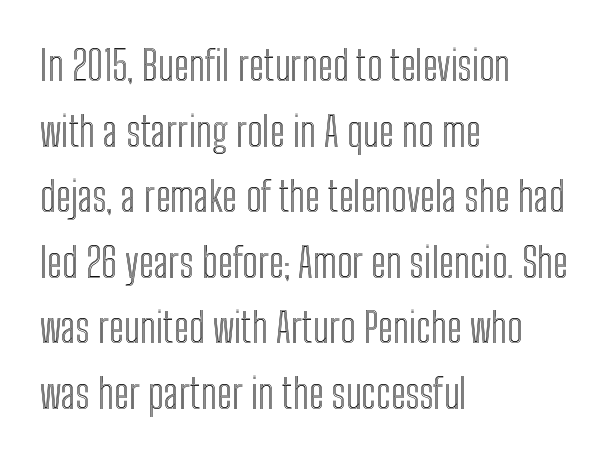
Q: Is the text italic (slanted)? A: No, it is upright.
Q: Is the text underlined? A: No.
Q: How is the paragraph aligned? A: Left-aligned.
Q: Is the spacing between letters normal or unusually wide? A: Normal.
Q: Is the spacing between lines tight, normal or loose? A: Normal.
Q: Width (condensed, normal, or wide)? A: Condensed.
Q: x-height? A: Medium.
Q: Monospaced? A: No.
